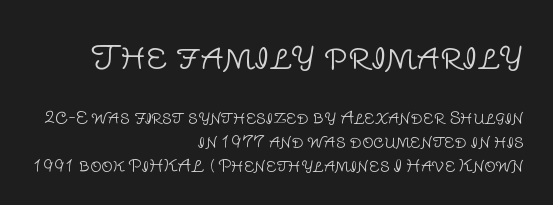
The image shows 33 px light sans-serif type; set right-aligned, normal line spacing (1.48x), normal letter spacing, not underlined; the first (top) block is 2.06x larger; low stroke contrast and a large x-height.
